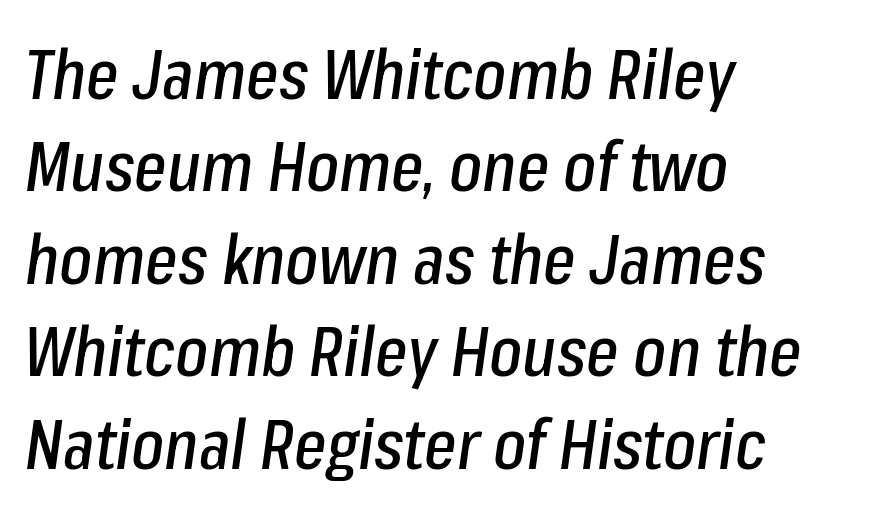
Q: Is the text italic (slanted)? A: Yes, it leans right by about 8 degrees.
Q: Is the text underlined? A: No.
Q: How is the paragraph aligned? A: Left-aligned.
Q: Is the spacing between letters normal or unusually wide? A: Normal.
Q: Is the spacing between lines tight, normal or loose? A: Normal.
Q: Width (condensed, normal, or wide)? A: Condensed.
Q: Stroke contrast? A: Low.
Q: x-height? A: Medium.
Q: Monospaced? A: No.
